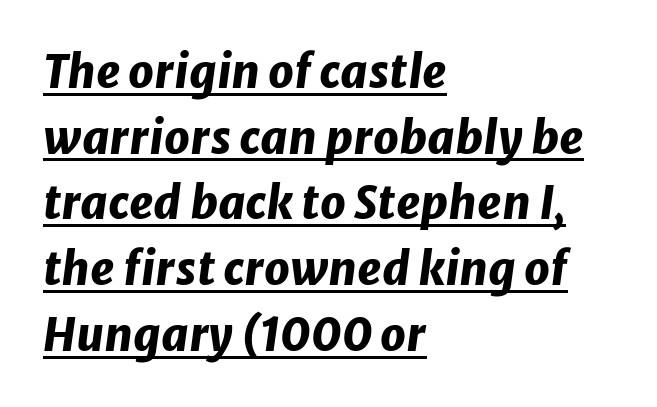
The image shows 45 px heavy type, italic (leaning right); set left-aligned, normal line spacing (1.46x), normal letter spacing, underlined; low stroke contrast and a medium x-height.
